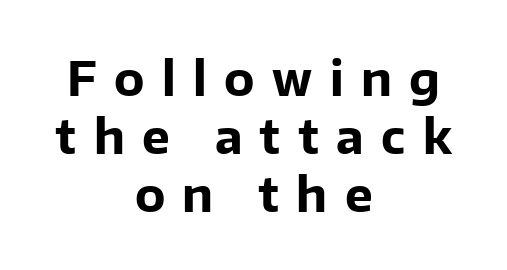
{"serif": "no", "italic": "no", "bold": "yes", "weight": "bold", "width": "normal", "stroke_contrast": "low", "x_height": "medium", "monospaced": "no", "underline": "no", "align": "center", "line_spacing_ratio": 1.23, "letter_spacing": "wide", "letter_spacing_em": 0.37, "glyph_px": 47}
